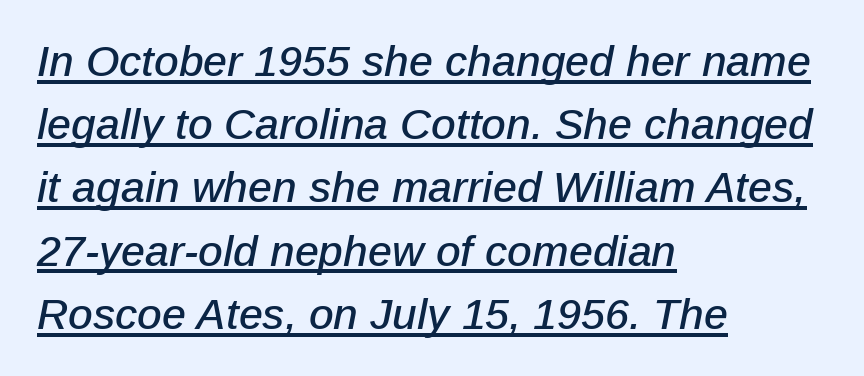
{"italic": "yes", "lean": "right", "slant_degrees": 12, "width": "normal", "stroke_contrast": "low", "x_height": "medium", "monospaced": "no", "underline": "yes", "align": "left", "line_spacing": "normal", "line_spacing_ratio": 1.47, "letter_spacing": "normal", "letter_spacing_em": 0.0, "glyph_px": 43}
